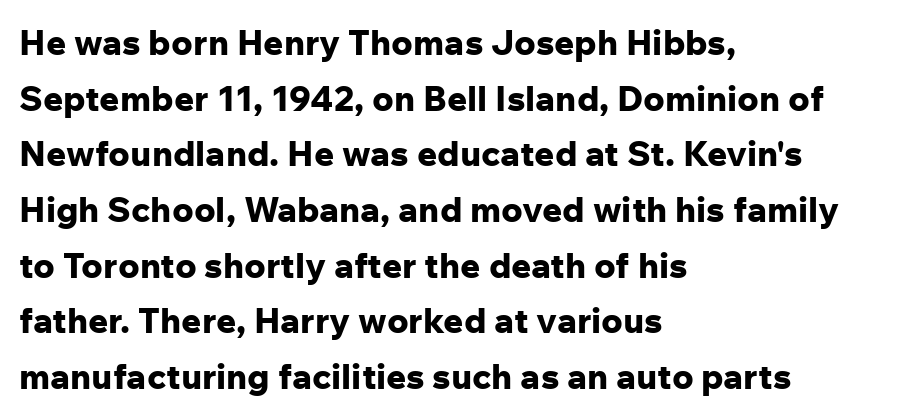
The image shows 35 px bold sans-serif type, upright; set left-aligned, normal line spacing (1.59x), normal letter spacing, not underlined; low stroke contrast and a medium x-height.
